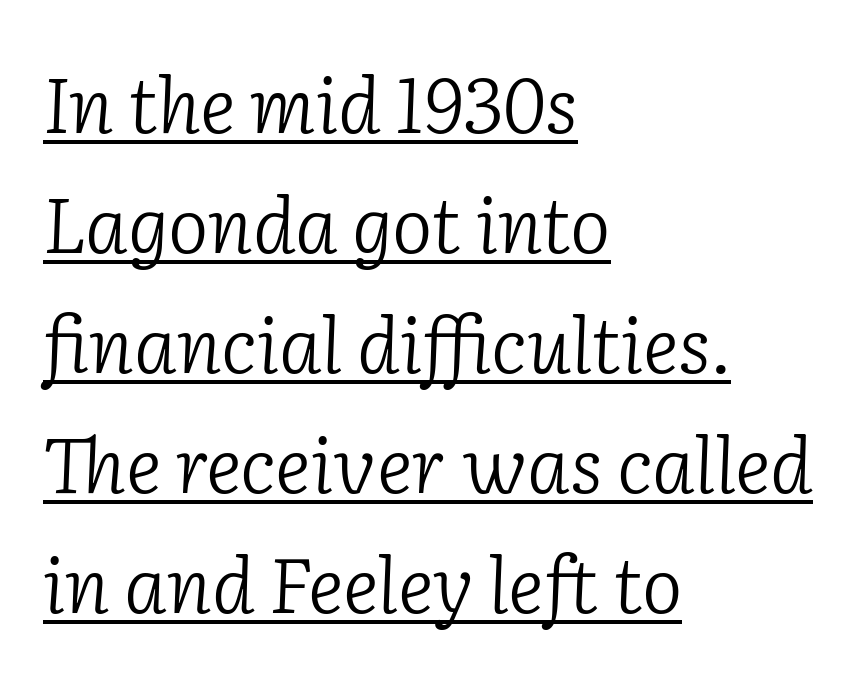
Q: Is the text bold? A: No.
Q: Is the text italic (slanted)? A: Yes, it leans right by about 2 degrees.
Q: Is the typeface a serif or a sans-serif typeface? A: Serif.
Q: Is the text underlined? A: Yes.
Q: How is the paragraph aligned? A: Left-aligned.
Q: Is the spacing between letters normal or unusually wide? A: Normal.
Q: Is the spacing between lines tight, normal or loose? A: Normal.
Q: Width (condensed, normal, or wide)? A: Normal.
Q: Stroke contrast? A: Low.
Q: x-height? A: Medium.
Q: Monospaced? A: No.
